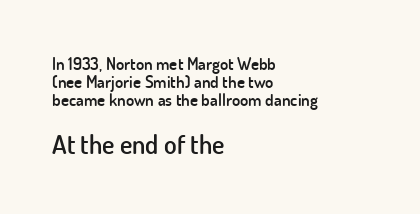
{"italic": "no", "bold": "semi", "underline": "no", "align": "left", "line_spacing": "tight", "line_spacing_ratio": 1.07, "letter_spacing": "normal", "letter_spacing_em": 0.0, "larger_block": "second", "size_ratio": 1.53, "glyph_px": 26}
